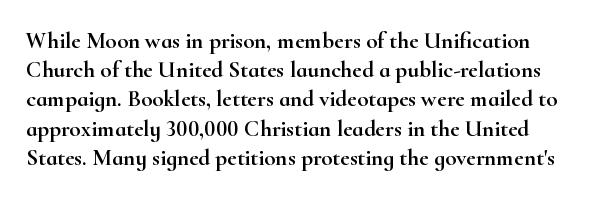
{"italic": "no", "underline": "no", "line_spacing": "normal", "line_spacing_ratio": 1.27, "letter_spacing": "normal", "letter_spacing_em": 0.0, "glyph_px": 23}
